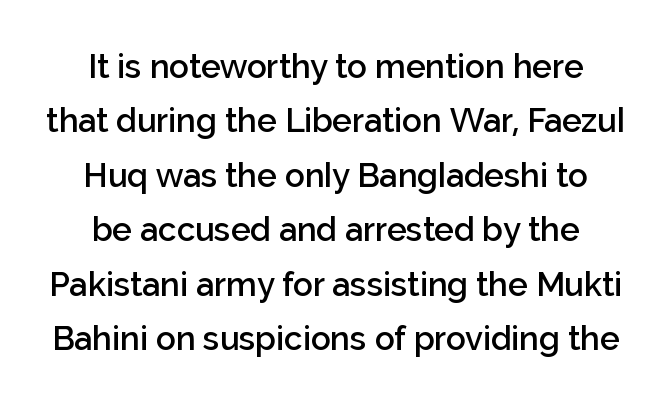
The image shows 33 px semibold sans-serif type, upright; set normal line spacing (1.65x), normal letter spacing, not underlined; low stroke contrast and a medium x-height.
